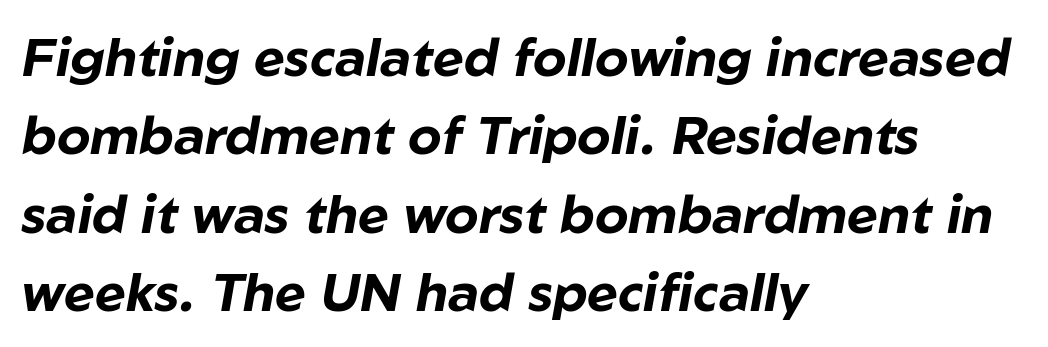
The space directly below the letters is spotless. Does the copy run flush right? No — it runs flush left. One glance says typical: line gaps are just what's usual. These lines keep a tight, regular rhythm from letter to letter. A typesetter would mark this as italic.
